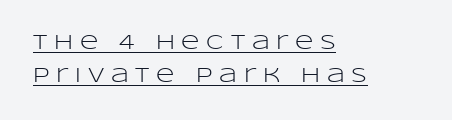
The image shows 20 px text type, upright; set left-aligned, normal line spacing (1.65x), unusually wide letter spacing (+0.34 em), underlined.
